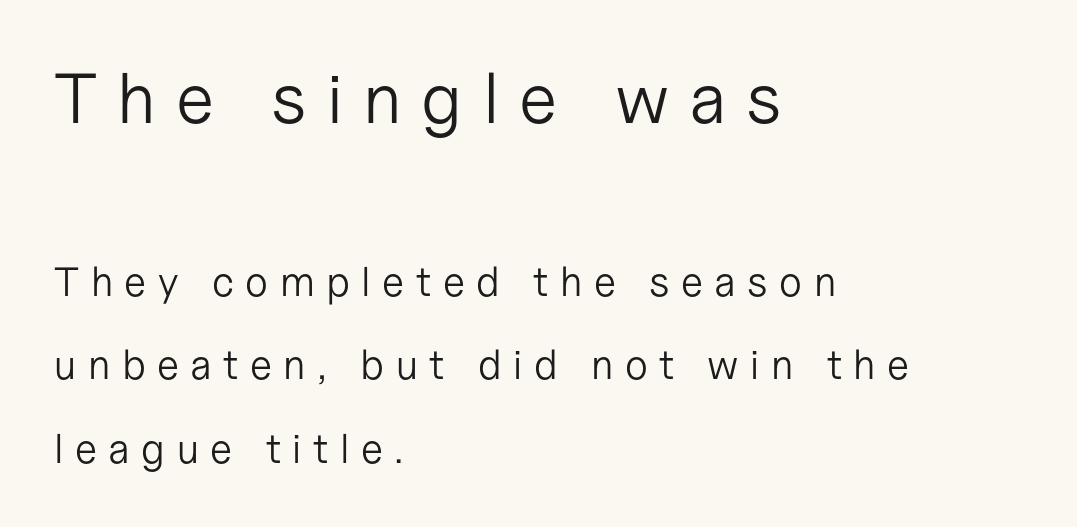
The image shows 71 px light sans-serif type, upright; set left-aligned, loose line spacing (2.04x), unusually wide letter spacing (+0.28 em), not underlined; the first (top) block is 1.73x larger; low stroke contrast and a medium x-height.
